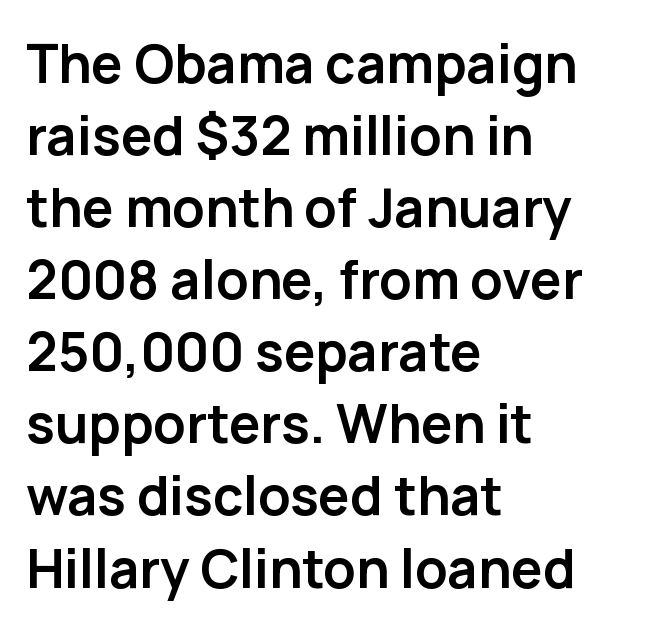
The image shows 53 px semibold sans-serif type, upright; set left-aligned, normal line spacing (1.36x), normal letter spacing, not underlined; low stroke contrast and a medium x-height.
